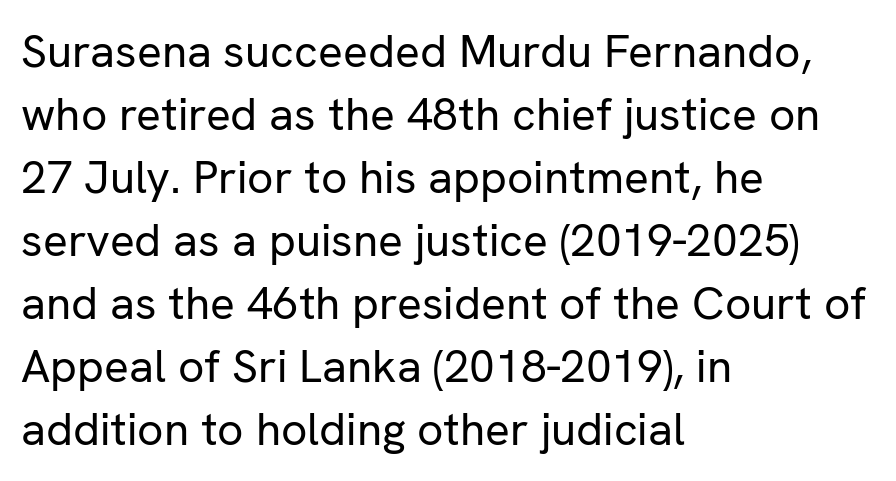
{"serif": "no", "italic": "no", "bold": "no", "weight": "regular", "width": "normal", "stroke_contrast": "low", "x_height": "medium", "monospaced": "no", "underline": "no", "align": "left", "line_spacing": "normal", "line_spacing_ratio": 1.37, "letter_spacing": "normal", "letter_spacing_em": 0.0, "glyph_px": 46}
